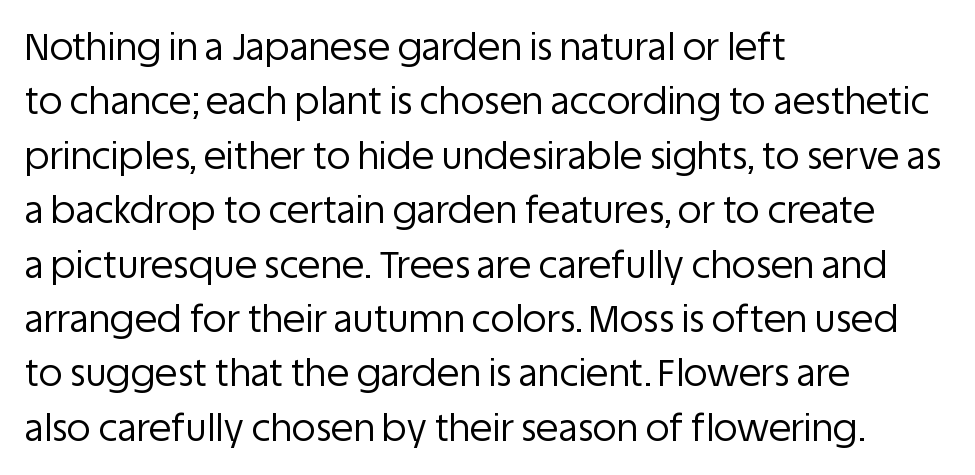
The face used here is proportionally spaced, like ordinary book or web type. Just letters on the line, the space beneath them empty. Students, observe: this is what conventionally led text looks like. The strokes carry an ordinary text weight at most. Note: no serifs on the glyphs.
